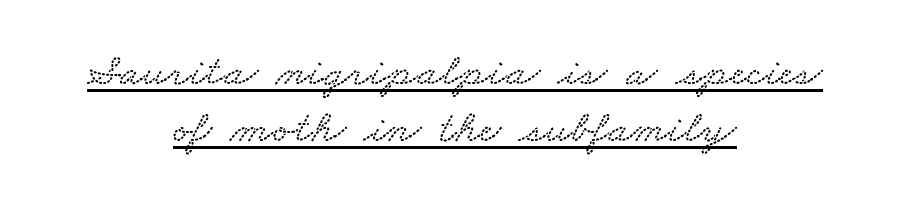
The rag falls on both sides of this text block equally. The face used here is proportionally spaced, like ordinary book or web type. The face used here appears with an underline applied. No extra tracking has been applied to these lines.
